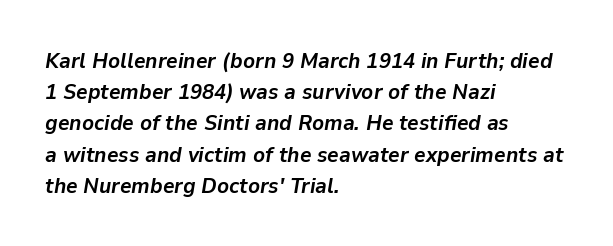
The image shows 22 px bold type, italic (leaning right); set left-aligned, normal line spacing (1.42x), normal letter spacing, not underlined.
